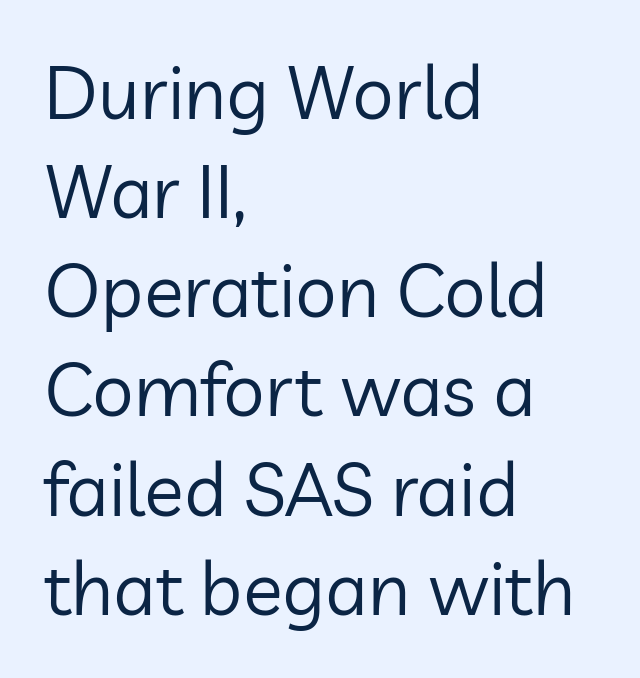
Q: Is the text bold? A: No.
Q: Is the text italic (slanted)? A: No, it is upright.
Q: Is the typeface a serif or a sans-serif typeface? A: Sans-serif.
Q: Is the text underlined? A: No.
Q: How is the paragraph aligned? A: Left-aligned.
Q: Is the spacing between letters normal or unusually wide? A: Normal.
Q: Is the spacing between lines tight, normal or loose? A: Normal.
Q: Width (condensed, normal, or wide)? A: Normal.
Q: Stroke contrast? A: Low.
Q: x-height? A: Medium.
Q: Monospaced? A: No.
